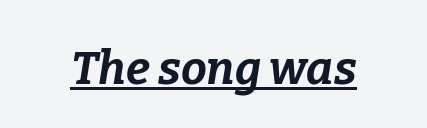
These lines carry a lot of weight — the face is fully bold. Think of a printed novel: that variable character pitch is what you see here. The glyphs look as if they've been sheared to an angle. Glance below the letters and you will spot a drawn line. Words appear dense and cohesive because spacing is normal.
